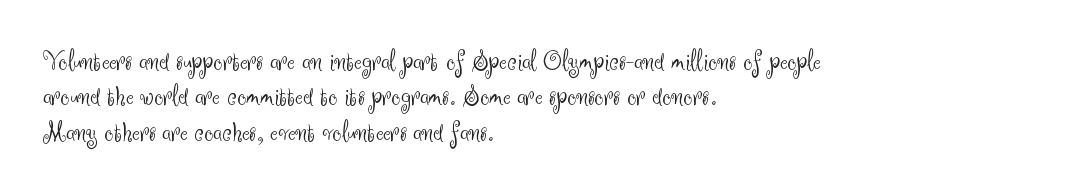
Q: Is the text bold? A: No.
Q: Is the text italic (slanted)? A: No, it is upright.
Q: Is the typeface a serif or a sans-serif typeface? A: Sans-serif.
Q: Is the text underlined? A: No.
Q: How is the paragraph aligned? A: Left-aligned.
Q: Is the spacing between letters normal or unusually wide? A: Normal.
Q: Width (condensed, normal, or wide)? A: Normal.
Q: Stroke contrast? A: Medium.
Q: x-height? A: Small.
Q: Monospaced? A: No.
